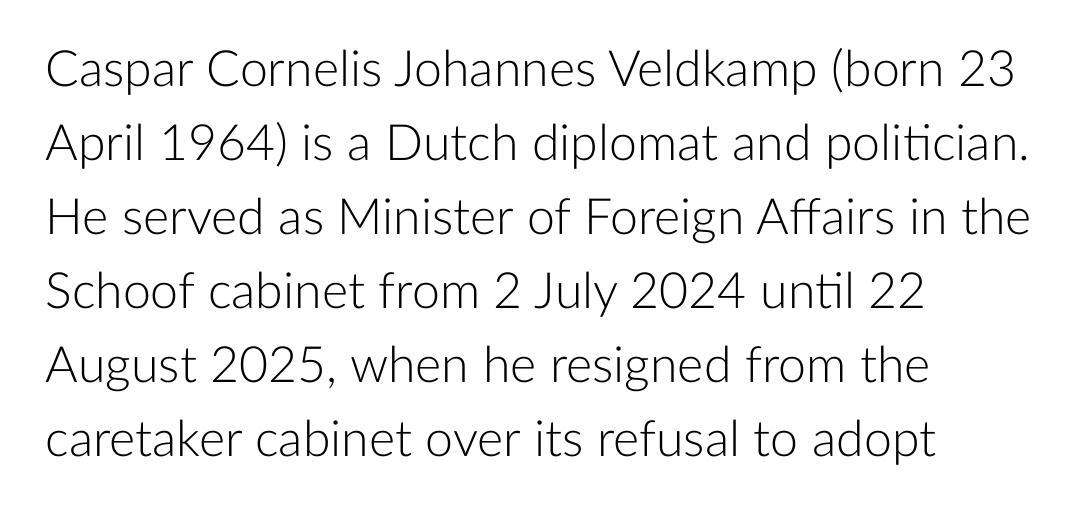
The image shows 50 px light sans-serif type, upright; set left-aligned, normal line spacing (1.48x), normal letter spacing, not underlined; low stroke contrast and a medium x-height.
